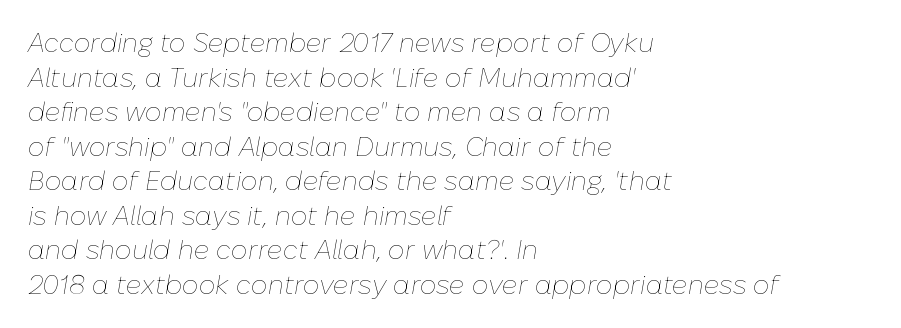
Is the stroke heavy? The answer is a plain regular-or-lighter. The lines in this sample share a left origin and differ only in where they stop. Does the lettering tilt? It does — this is italic. Quick note: underline off. Each new line begins a customary step beneath the previous one. Short note: letters normally spaced.
